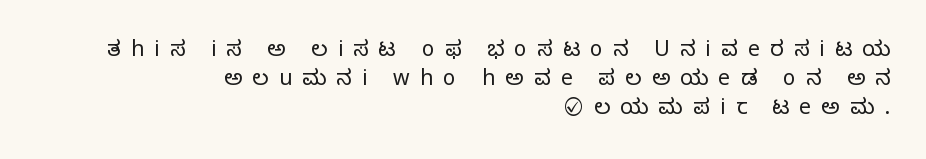
The lines sit at an ordinary, default distance from one another. Right-aligned paragraph, ragged on the left. Caption: face not bold, strokes unweighted. Honestly, there is no underline to notice here at all. Do the letters lean? They stand straight.
